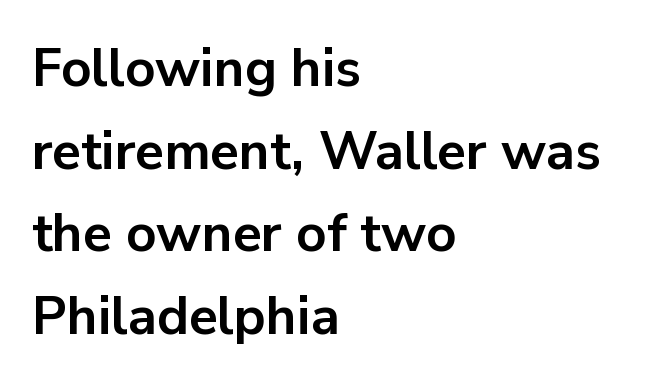
The image shows 53 px bold sans-serif type, upright; set left-aligned, normal line spacing (1.56x), normal letter spacing, not underlined; low stroke contrast and a medium x-height.
